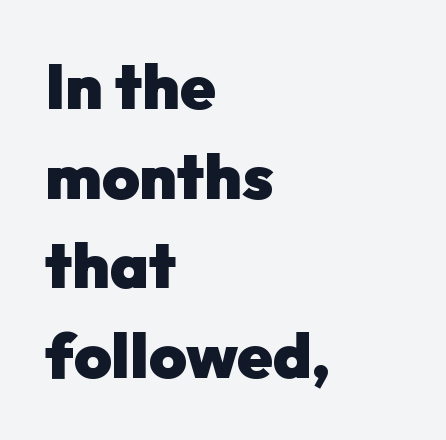
Tracking value appears to be zero — textbook default spacing. Do the letters lean? They stand straight. Words float on clear page, feet unadorned. A normal amount of white space separates one row of letters from the next. Plenty of ink on the page — the face is bold. Each letter keeps its own natural width here, so spacing adapts to shape.
